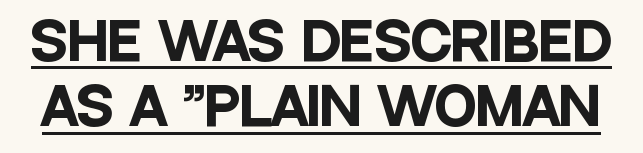
{"serif": "no", "italic": "no", "bold": "yes", "weight": "heavy", "width": "condensed", "stroke_contrast": "low", "x_height": "large", "monospaced": "no", "underline": "yes", "line_spacing": "normal", "line_spacing_ratio": 1.28, "letter_spacing": "normal", "letter_spacing_em": 0.0, "glyph_px": 51}
